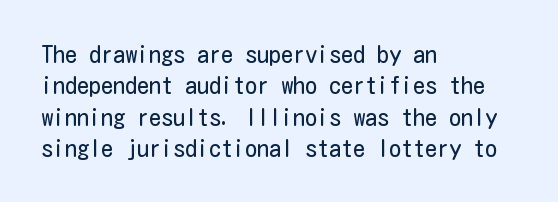
The image shows 24 px text type, upright; set left-aligned, normal line spacing (1.31x), normal letter spacing, not underlined.
